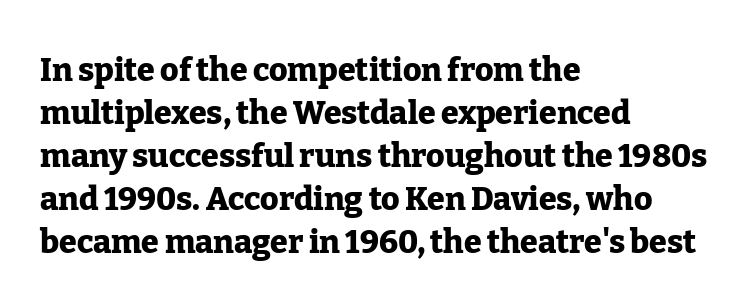
The image shows 32 px heavy serif type, upright; set left-aligned, normal line spacing (1.34x), normal letter spacing, not underlined; low stroke contrast and a medium x-height.
